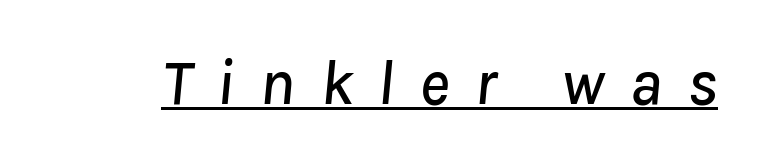
Q: Is the text italic (slanted)? A: Yes, it leans right by about 8 degrees.
Q: Is the text underlined? A: Yes.
Q: Is the spacing between letters normal or unusually wide? A: Unusually wide.
Q: Width (condensed, normal, or wide)? A: Normal.
Q: Stroke contrast? A: Low.
Q: x-height? A: Medium.
Q: Monospaced? A: No.
